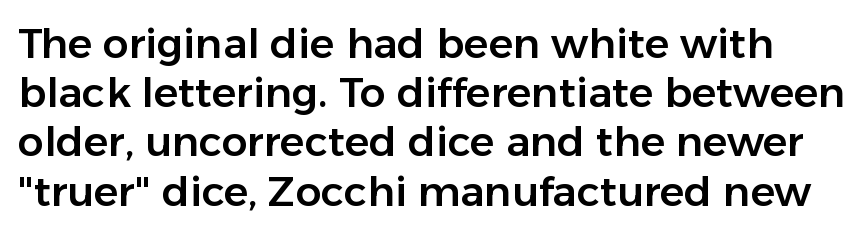
Character widths vary here, with narrow letters taking less room than wide ones. You can tell it's not italic because the verticals are truly vertical. Serifs: no, the terminals of the letterforms are clean. What stands out about the letter spacing? Nothing — it is the standard amount. Clear beneath every line of the passage.
